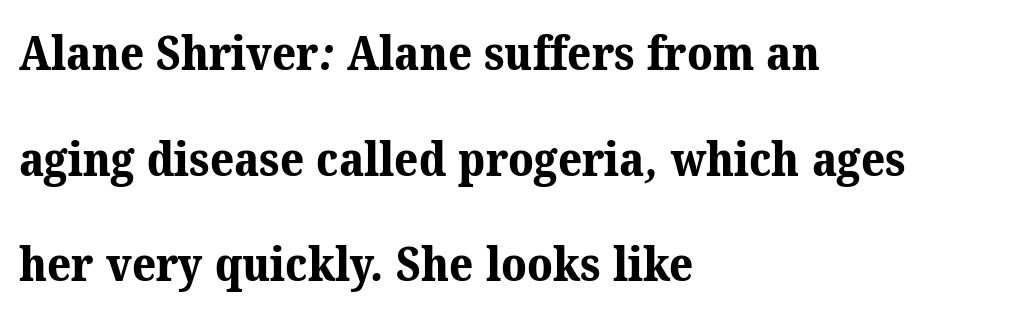
A full-strength bold gives these letters their thick strokes. Check under the words: just untouched page. Characters follow at the spacing the type designer built in. Varying glyph widths throughout — classic text-font behaviour.
